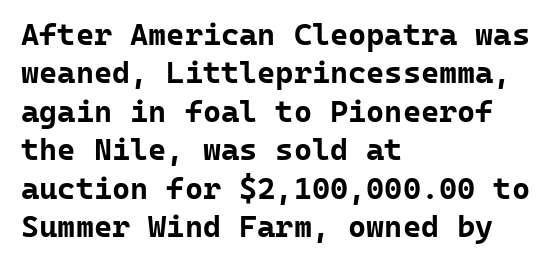
Does the weight exceed regular? Yes, all the way to bold. Serifs: no, the terminals of the letterforms are clean. A typesetter would call this zero additional tracking. Quick note: underline off. Tall strokes in this sample are plumb rather than angled. Line starts are locked; line ends wander.
